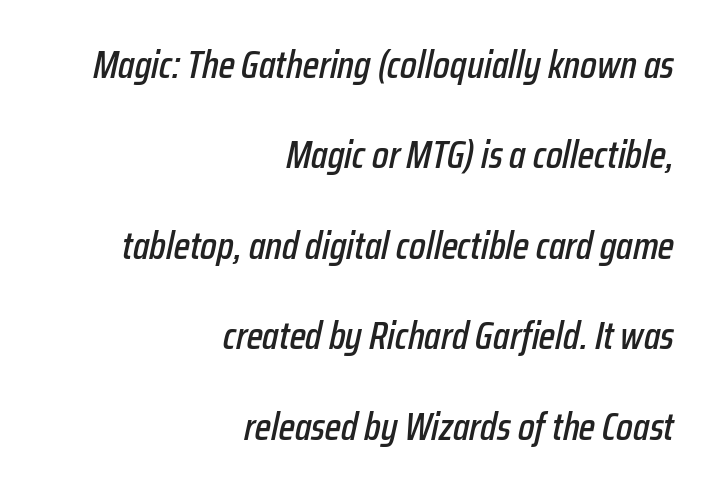
Q: Is the text italic (slanted)? A: Yes, it leans right by about 12 degrees.
Q: Is the text underlined? A: No.
Q: How is the paragraph aligned? A: Right-aligned.
Q: Is the spacing between letters normal or unusually wide? A: Normal.
Q: Is the spacing between lines tight, normal or loose? A: Loose.
Q: Width (condensed, normal, or wide)? A: Condensed.
Q: Stroke contrast? A: Low.
Q: x-height? A: Medium.
Q: Monospaced? A: No.
